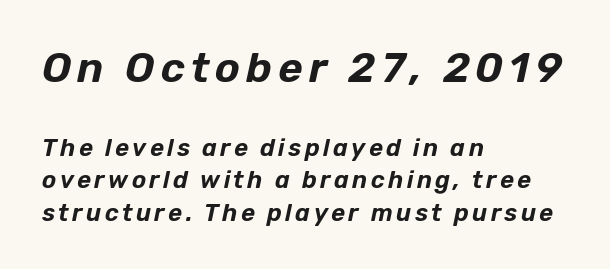
The image shows 42 px text type, italic (leaning right); set left-aligned, normal line spacing (1.36x), not underlined; the first (top) block is 1.75x larger; low stroke contrast and a medium x-height.
